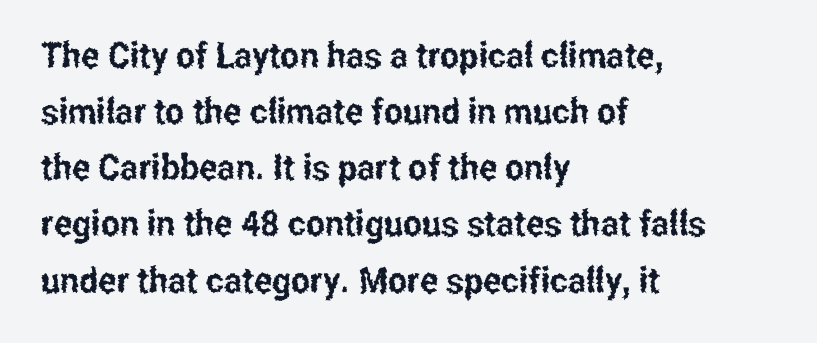
These lines are composed in type without serifs. No word sits above an underline. The font's upright variant was chosen for this text. Each letter keeps its own natural width here, so spacing adapts to shape. Characters follow at the spacing the type designer built in.
